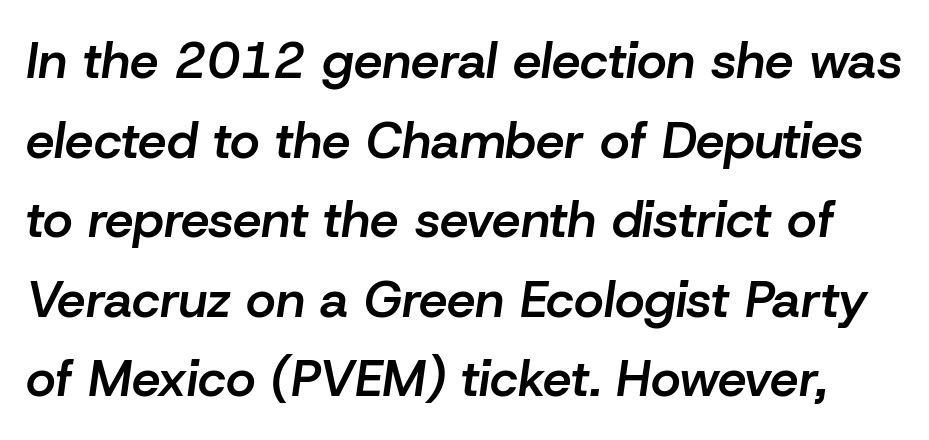
The face used here is a semibold: visibly heavier than regular, lighter than bold. Proportional: the letters do not fall into vertical columns. Leading matches the norm, producing a regular column. The glyphs look as if they've been sheared to an angle.
